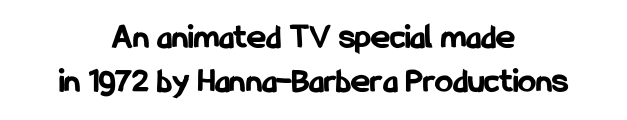
{"serif": "no", "italic": "no", "bold": "yes", "weight": "bold", "width": "condensed", "stroke_contrast": "low", "x_height": "medium", "monospaced": "no", "underline": "no", "align": "center", "line_spacing_ratio": 1.23, "letter_spacing": "normal", "letter_spacing_em": 0.0, "glyph_px": 36}
